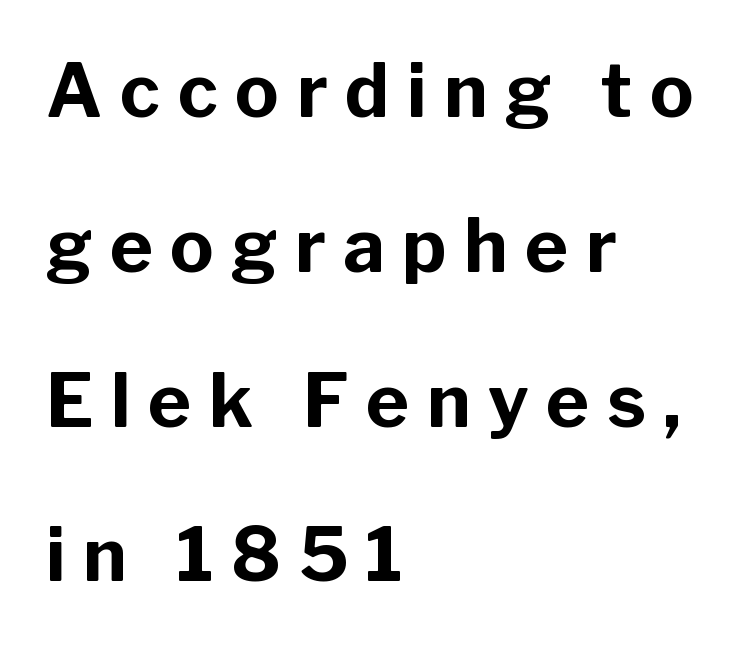
{"serif": "no", "italic": "no", "bold": "yes", "weight": "bold", "width": "normal", "stroke_contrast": "low", "x_height": "medium", "monospaced": "no", "underline": "no", "align": "left", "line_spacing": "loose", "line_spacing_ratio": 2.12, "letter_spacing": "wide", "letter_spacing_em": 0.24, "glyph_px": 73}
